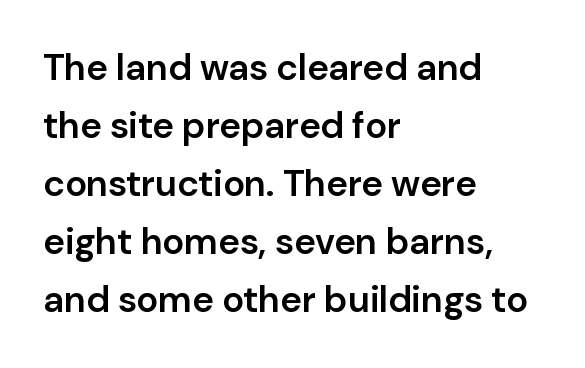
Does the lettering tilt? It doesn't — this is upright. Lines of text with bare space underneath. Weight check: semibold — heavier than regular, not quite bold. Horizontal bands of white between lines are of average thickness. The font family rendered here belongs to the sans-serif group.
